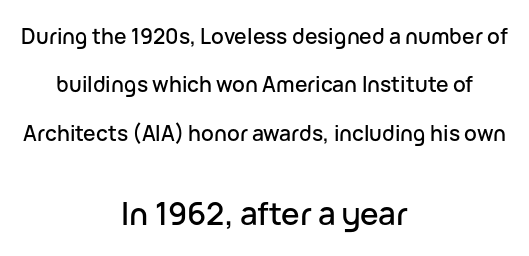
{"serif": "no", "italic": "no", "width": "normal", "stroke_contrast": "low", "x_height": "medium", "monospaced": "no", "underline": "no", "align": "center", "line_spacing": "loose", "line_spacing_ratio": 2.3, "letter_spacing": "normal", "letter_spacing_em": 0.0, "larger_block": "second", "size_ratio": 1.48, "glyph_px": 31}
